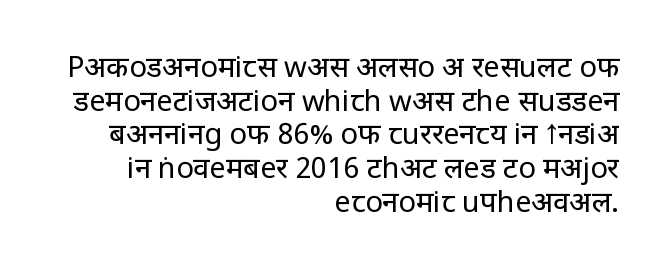
{"serif": "no", "italic": "no", "bold": "no", "weight": "regular", "width": "normal", "stroke_contrast": "low", "x_height": "large", "monospaced": "no", "underline": "no", "align": "right", "line_spacing_ratio": 1.16, "letter_spacing": "normal", "letter_spacing_em": 0.0, "glyph_px": 29}
